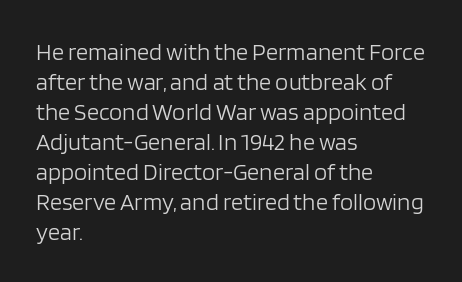
{"italic": "no", "bold": "no", "underline": "no", "align": "left", "line_spacing": "normal", "line_spacing_ratio": 1.25, "letter_spacing": "normal", "letter_spacing_em": 0.0, "glyph_px": 24}
